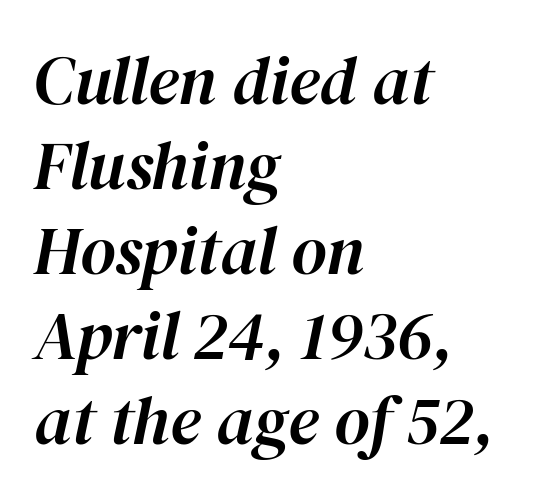
Normally led — the rows are evenly, conventionally spaced. Looks like regular typesetting: each glyph gets only the width it needs. There is no visible air inserted between adjacent glyphs. Is the block centered? No — it sits flush against the left margin. Descenders are the only things crossing below the line.
